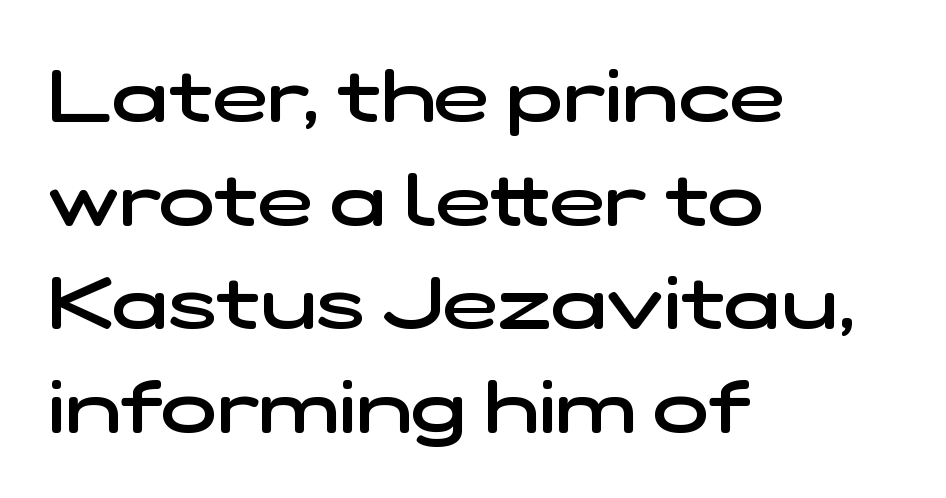
The image shows 74 px semibold, wide sans-serif type; set left-aligned, normal line spacing (1.4x), normal letter spacing, not underlined; low stroke contrast and a medium x-height.
